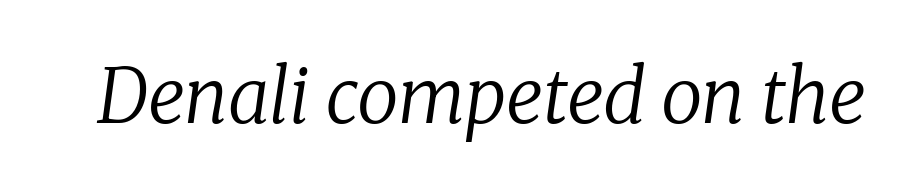
Q: Is the text bold? A: No.
Q: Is the text italic (slanted)? A: Yes, it leans right by about 8 degrees.
Q: Is the typeface a serif or a sans-serif typeface? A: Serif.
Q: Is the text underlined? A: No.
Q: Is the spacing between letters normal or unusually wide? A: Normal.
Q: Width (condensed, normal, or wide)? A: Normal.
Q: Stroke contrast? A: Low.
Q: x-height? A: Medium.
Q: Monospaced? A: No.
